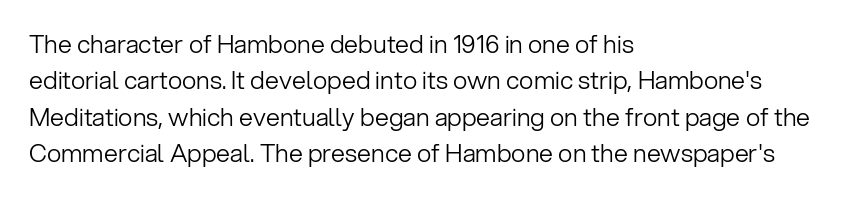
In terms of posture, this sample is upright. The passage shown has conventional tracking throughout. The zone under the glyphs is completely vacant. The lines are quadded left. These glyphs show unthickened strokes, regular width or finer. Rows of type keep a routine distance in the vertical direction.
